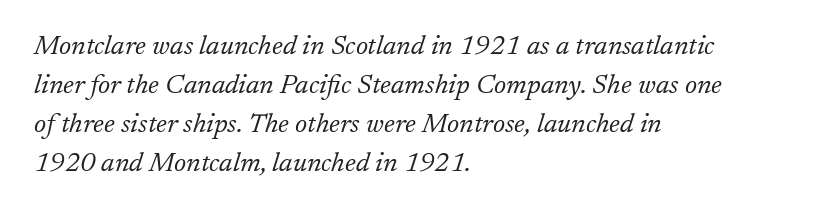
Q: Is the text bold? A: No.
Q: Is the text italic (slanted)? A: Yes, it leans right by about 17 degrees.
Q: Is the text underlined? A: No.
Q: How is the paragraph aligned? A: Left-aligned.
Q: Is the spacing between letters normal or unusually wide? A: Normal.
Q: Is the spacing between lines tight, normal or loose? A: Normal.
